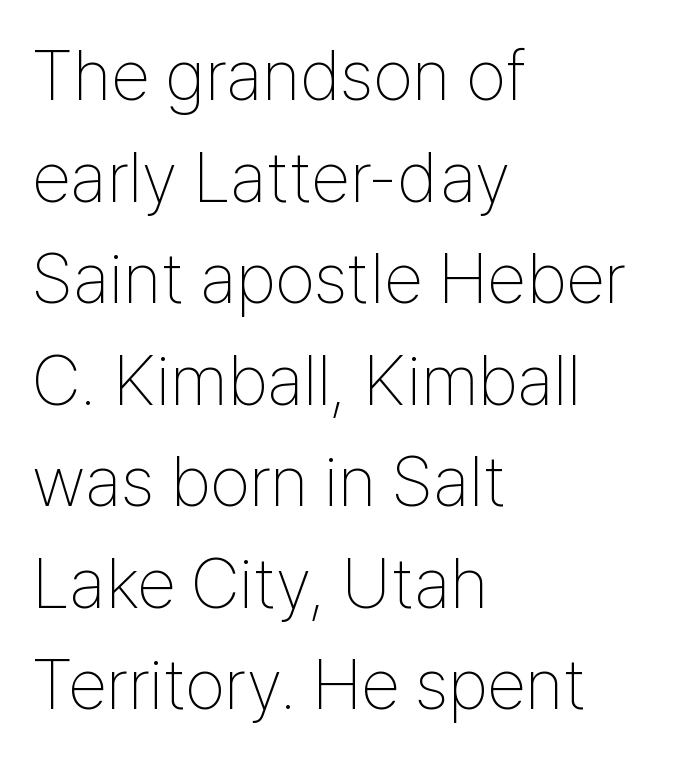
The image shows 71 px thin, condensed sans-serif type, upright; set left-aligned, normal line spacing (1.43x), normal letter spacing, not underlined; low stroke contrast and a medium x-height.
